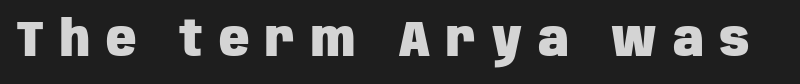
Does the weight exceed regular? Yes, all the way to bold. Only glyphs here, with clear space below each row. Varying glyph widths throughout — classic text-font behaviour. Every character sits straight up, as roman type does. This rendering employs a face without finishing strokes, i.e., a sans-serif.
